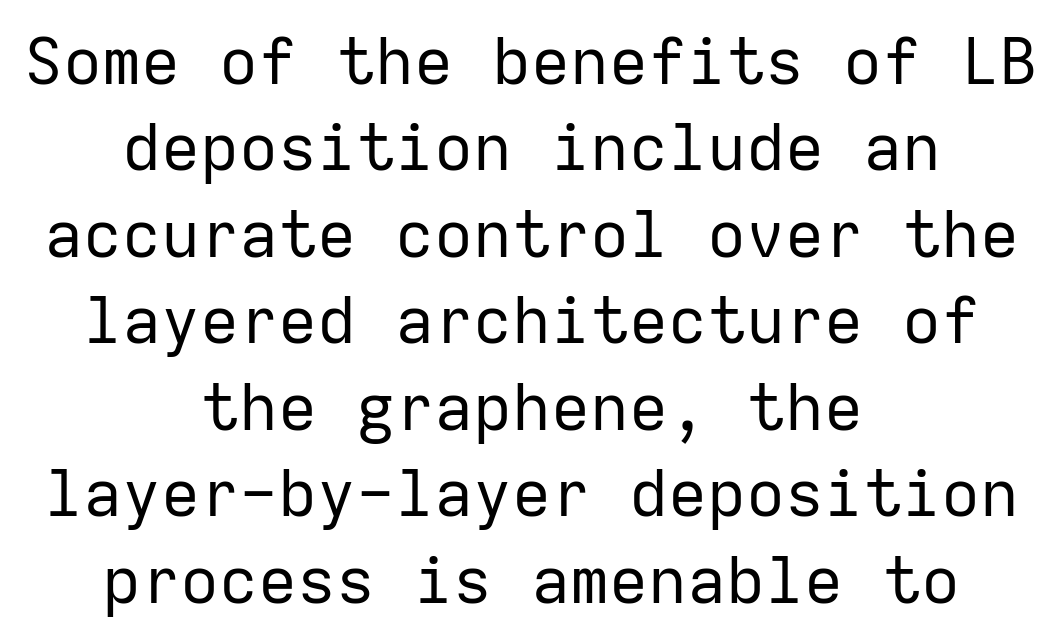
Every character here occupies the same horizontal width, giving the sample a typewriter-like rhythm. The string is rendered with underlining switched off. Short note: letters normally spaced. Caption: face not bold, strokes unweighted. In terms of leading, this rendering sits right in the middle. Notice how the passage keeps no hard edge, just a central spine.
